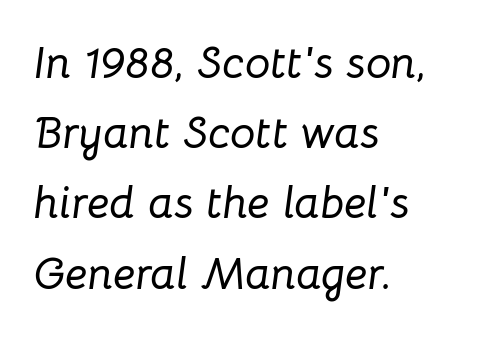
{"italic": "yes", "lean": "right", "slant_degrees": 8, "width": "normal", "stroke_contrast": "low", "x_height": "medium", "monospaced": "no", "underline": "no", "align": "left", "line_spacing": "normal", "line_spacing_ratio": 1.56, "letter_spacing": "normal", "letter_spacing_em": 0.0, "glyph_px": 45}
